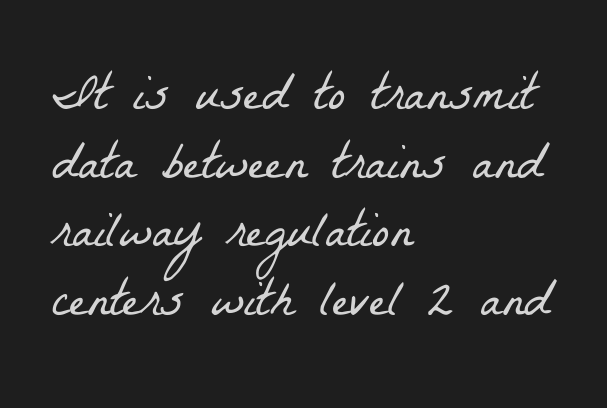
Q: Is the text bold? A: No.
Q: Is the typeface a serif or a sans-serif typeface? A: Serif.
Q: Is the text underlined? A: No.
Q: How is the paragraph aligned? A: Left-aligned.
Q: Is the spacing between letters normal or unusually wide? A: Normal.
Q: Is the spacing between lines tight, normal or loose? A: Normal.
Q: Width (condensed, normal, or wide)? A: Condensed.
Q: Stroke contrast? A: Low.
Q: x-height? A: Medium.
Q: Monospaced? A: No.
